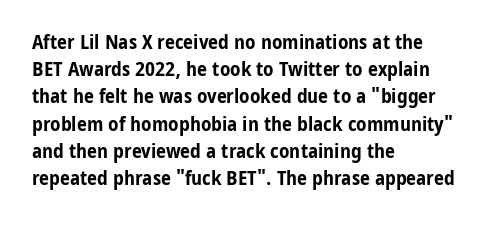
Vertical strokes here are truly vertical. Line spacing here is normal. The rendering anchors every line to the left-hand side. Short note: letters normally spaced. Has an underline been added? It has not. The sample has been set heavy, in full bold.
